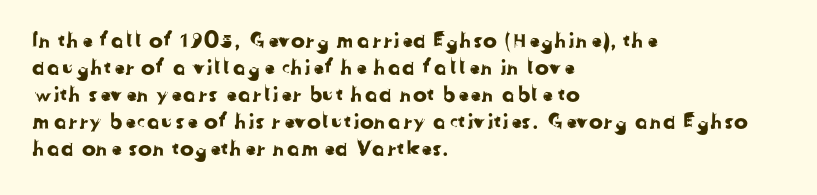
The image shows 21 px text type; set left-aligned, normal line spacing (1.29x), normal letter spacing, not underlined.
